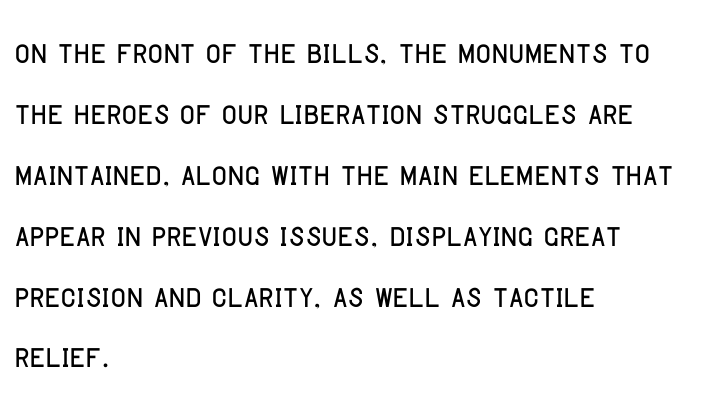
You could call the tracking neutral — neither tight nor loose. Baseline-to-baseline distance is the conventional proportion of letter height. Letterform terminals end flat and unadorned throughout the passage. Visually the block forms a straight wall on the left and a jagged coastline on the right.
